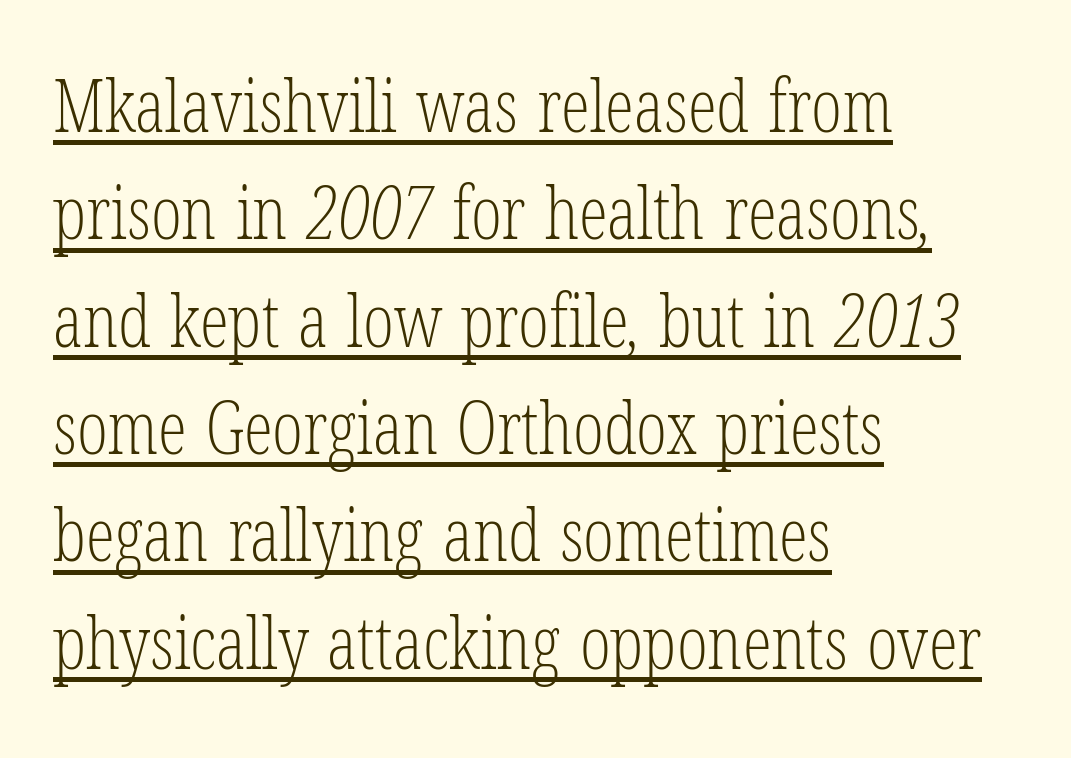
{"serif": "yes", "bold": "no", "weight": "light", "width": "condensed", "stroke_contrast": "low", "x_height": "medium", "monospaced": "no", "underline": "yes", "align": "left", "line_spacing": "normal", "line_spacing_ratio": 1.47, "letter_spacing": "normal", "letter_spacing_em": 0.0, "glyph_px": 73}
